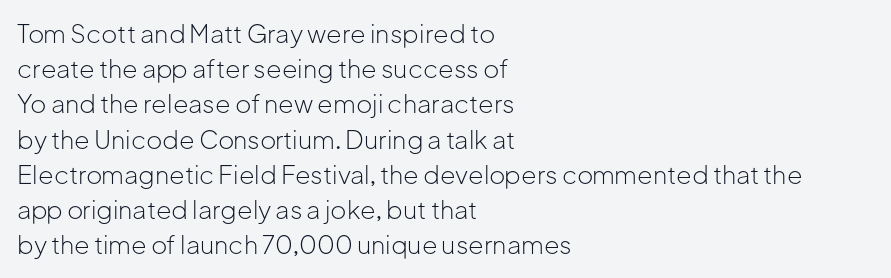
Weight: not bold — regular or lighter. Summary of vertical rhythm: regular, with standard interline spacing. Italic? Not at all — the glyphs are vertical. Words appear dense and cohesive because spacing is normal. Glance below the letters and you will spot only blank space.
